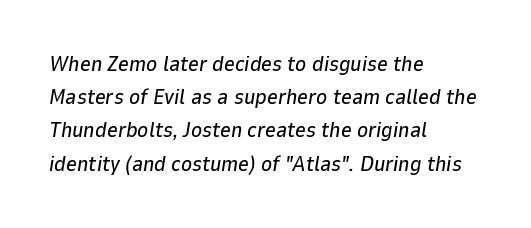
The image shows 21 px text type, italic (leaning right); set left-aligned, normal line spacing (1.58x), normal letter spacing, not underlined.
